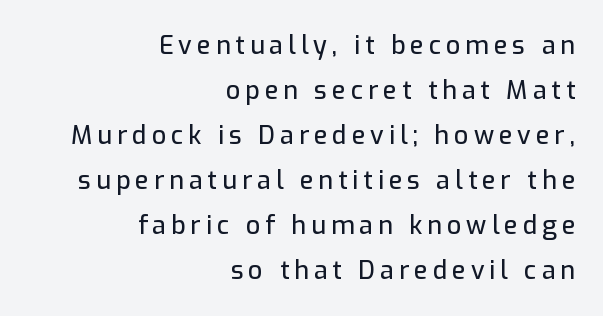
The image shows 25 px text type, upright; set right-aligned, line spacing 1.8x, unusually wide letter spacing (+0.2 em), not underlined.
